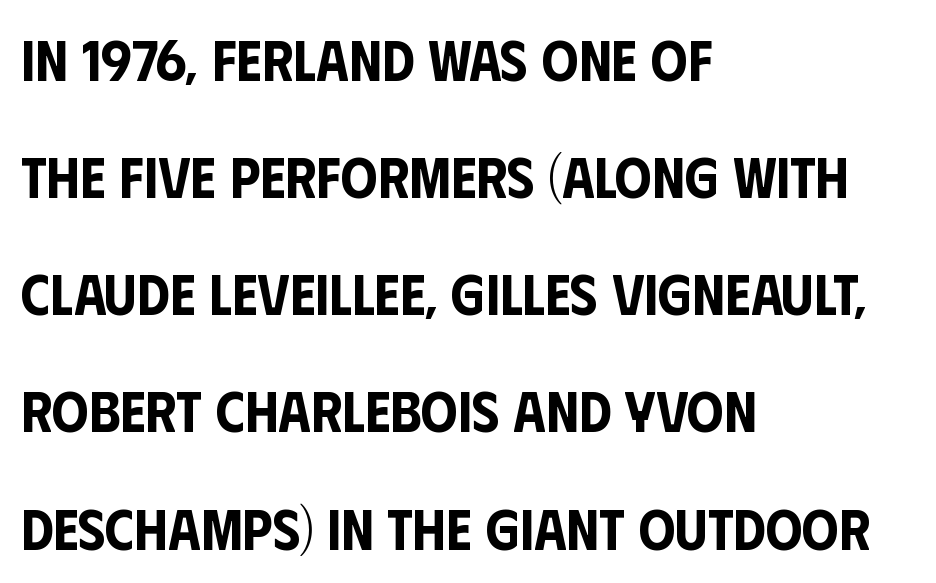
{"serif": "no", "italic": "no", "width": "condensed", "stroke_contrast": "low", "x_height": "large", "monospaced": "no", "underline": "no", "align": "left", "line_spacing": "loose", "line_spacing_ratio": 2.02, "letter_spacing": "normal", "letter_spacing_em": 0.0, "glyph_px": 58}
